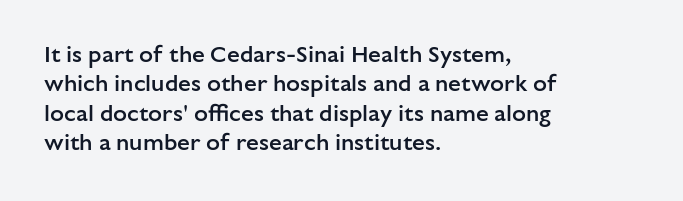
{"italic": "no", "bold": "semi", "underline": "no", "align": "left", "line_spacing": "normal", "line_spacing_ratio": 1.28, "letter_spacing": "normal", "letter_spacing_em": 0.0, "glyph_px": 23}
